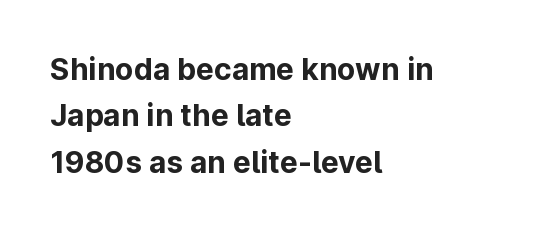
Q: Is the text bold? A: Yes.
Q: Is the text italic (slanted)? A: No, it is upright.
Q: Is the typeface a serif or a sans-serif typeface? A: Sans-serif.
Q: Is the text underlined? A: No.
Q: How is the paragraph aligned? A: Left-aligned.
Q: Is the spacing between letters normal or unusually wide? A: Normal.
Q: Is the spacing between lines tight, normal or loose? A: Normal.
Q: Width (condensed, normal, or wide)? A: Normal.
Q: Stroke contrast? A: Low.
Q: x-height? A: Medium.
Q: Monospaced? A: No.
